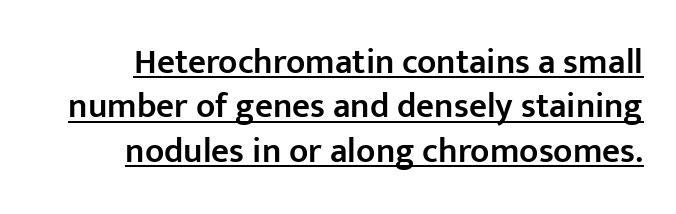
{"serif": "no", "italic": "no", "bold": "semi", "weight": "semibold", "width": "normal", "stroke_contrast": "low", "x_height": "medium", "monospaced": "no", "underline": "yes", "align": "right", "line_spacing": "normal", "line_spacing_ratio": 1.27, "letter_spacing": "normal", "letter_spacing_em": 0.0, "glyph_px": 35}
